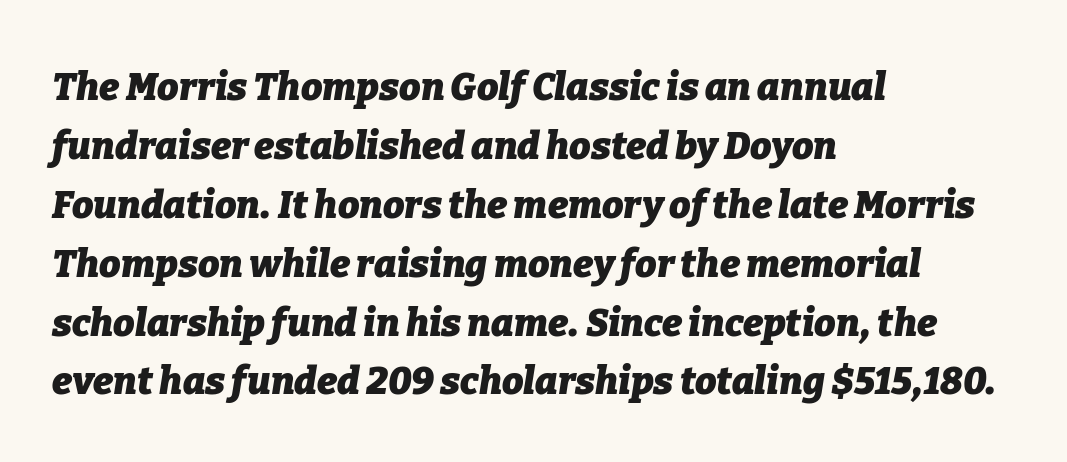
The axis of the letterforms is tilted away from vertical. The vertical gap from one line to the next is medium. Looks like regular typesetting: each glyph gets only the width it needs. The passage shown is emphatically bold. Words appear dense and cohesive because spacing is normal. The passage is arranged the way most books set body copy — flush left.
